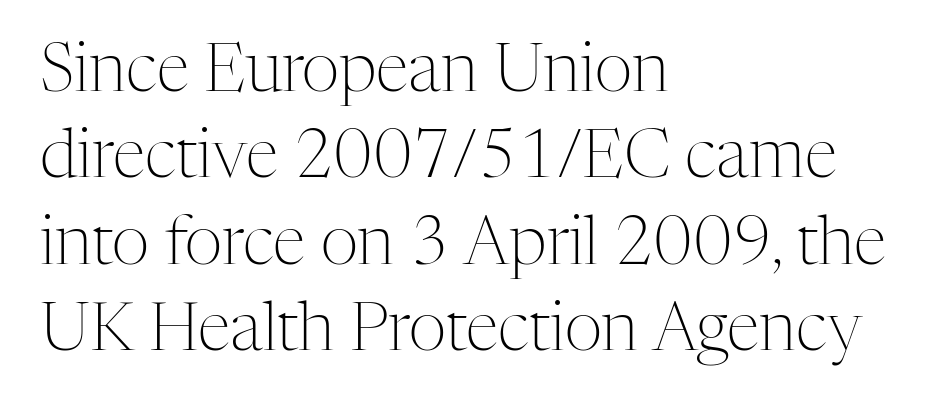
Q: Is the text bold? A: No.
Q: Is the text italic (slanted)? A: No, it is upright.
Q: Is the typeface a serif or a sans-serif typeface? A: Serif.
Q: Is the text underlined? A: No.
Q: How is the paragraph aligned? A: Left-aligned.
Q: Is the spacing between letters normal or unusually wide? A: Normal.
Q: Is the spacing between lines tight, normal or loose? A: Normal.
Q: Width (condensed, normal, or wide)? A: Normal.
Q: Stroke contrast? A: Medium.
Q: x-height? A: Medium.
Q: Monospaced? A: No.
